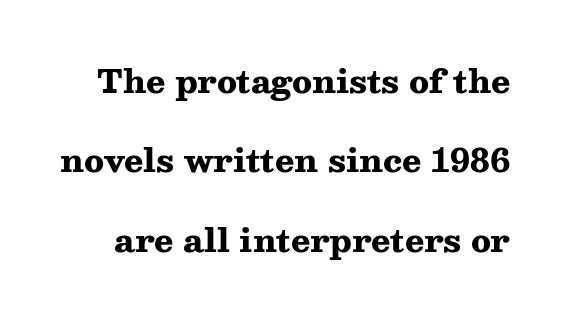
Varying glyph widths throughout — classic text-font behaviour. Students, note that the glyphs here touch the page at normal intervals. Vertical spacing — loose. Stroke terminals: seriffed. Just letters on the line, the space beneath them empty. The letters stand upright; this is a roman face.
